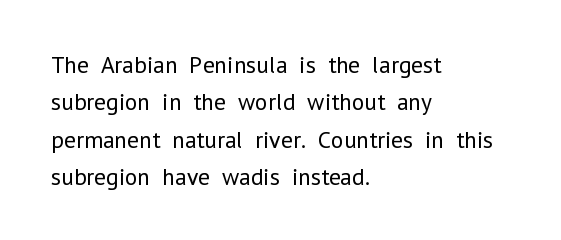
The image shows 24 px text type, upright; set left-aligned, normal line spacing (1.56x), normal letter spacing, not underlined.
